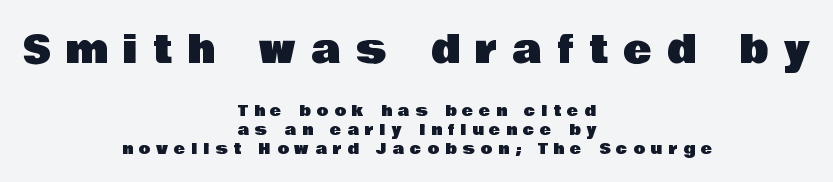
The image shows 38 px sans-serif type, upright; set centered, normal line spacing (1.28x), unusually wide letter spacing (+0.41 em), not underlined; the first (top) block is 2.53x larger; low stroke contrast and a large x-height.
